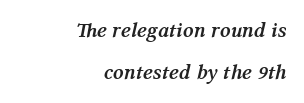
{"italic": "yes", "lean": "right", "slant_degrees": 12, "bold": "yes", "underline": "no", "align": "right", "line_spacing": "loose", "line_spacing_ratio": 1.99, "letter_spacing": "normal", "letter_spacing_em": 0.0, "glyph_px": 21}
